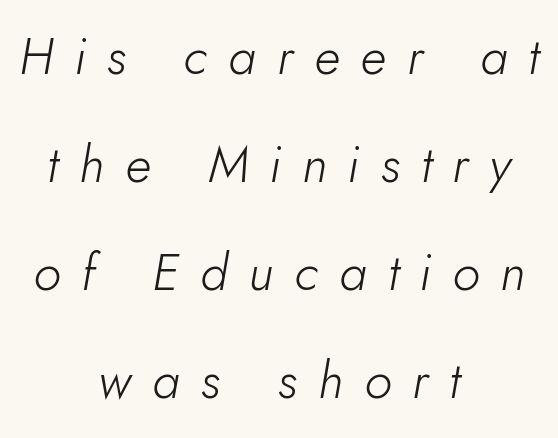
The image shows 51 px light type, italic (leaning right); set centered, loose line spacing (2.12x), unusually wide letter spacing (+0.41 em), not underlined; low stroke contrast and a small x-height.
